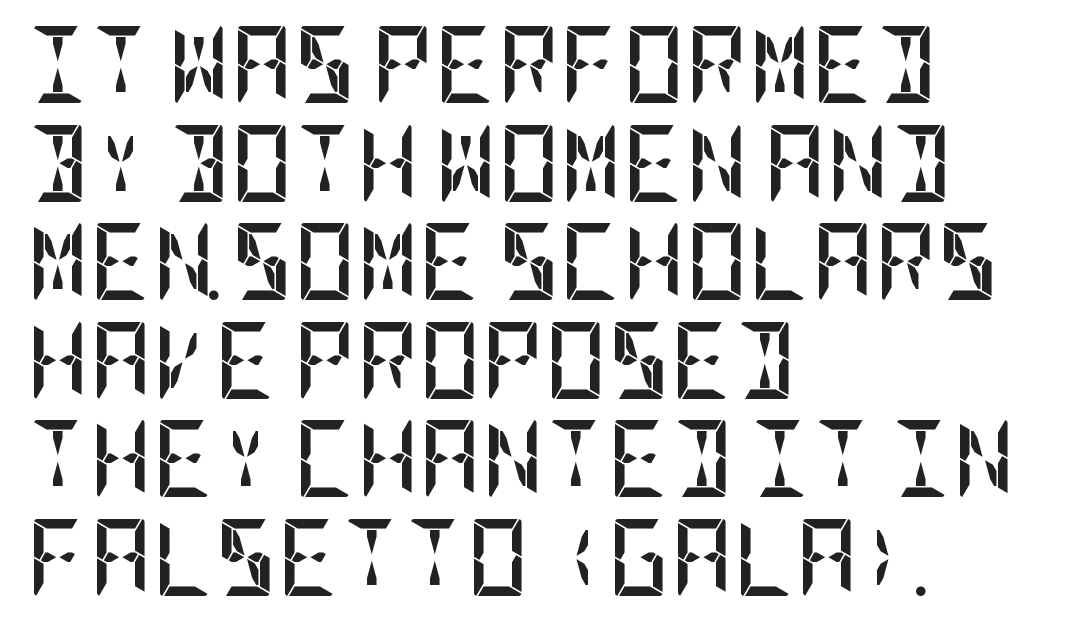
The image shows 77 px semibold, condensed sans-serif type, upright; set left-aligned, normal line spacing (1.28x), normal letter spacing, not underlined; low stroke contrast and a large x-height.
